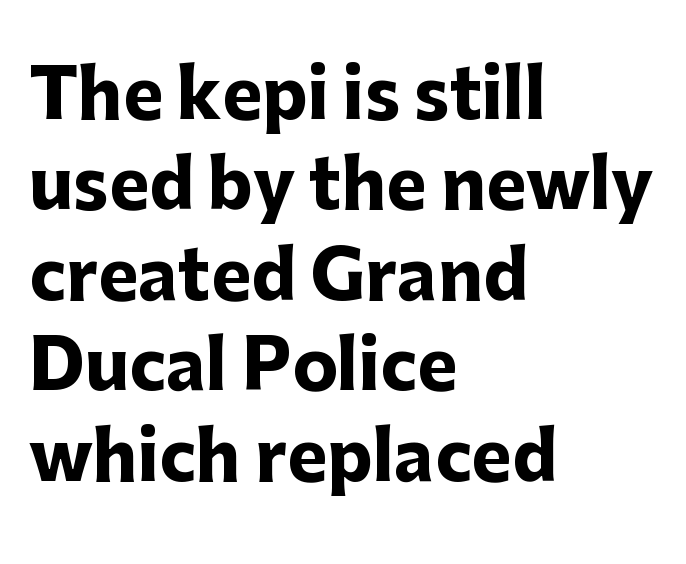
Q: Is the text bold? A: Yes.
Q: Is the text italic (slanted)? A: No, it is upright.
Q: Is the typeface a serif or a sans-serif typeface? A: Sans-serif.
Q: Is the text underlined? A: No.
Q: How is the paragraph aligned? A: Left-aligned.
Q: Is the spacing between letters normal or unusually wide? A: Normal.
Q: Is the spacing between lines tight, normal or loose? A: Normal.
Q: Width (condensed, normal, or wide)? A: Normal.
Q: Stroke contrast? A: Low.
Q: x-height? A: Medium.
Q: Monospaced? A: No.
